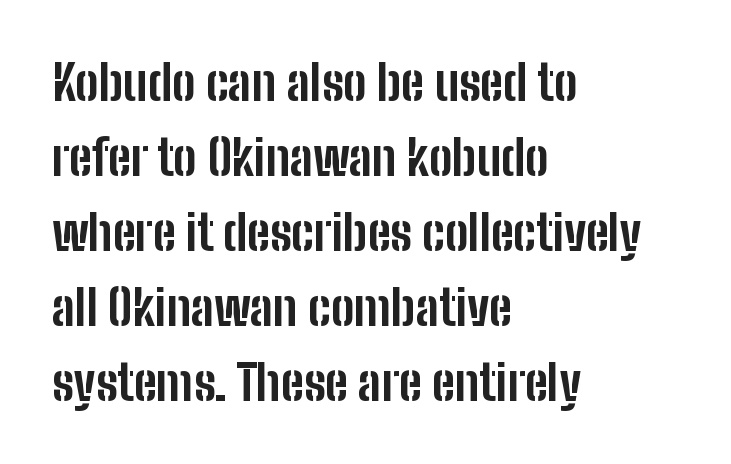
Nothing sits at the stroke ends, so this counts as sans-serif. This sample uses an upright cut, with every glyph sitting square on the baseline. Horizontally, the lines are justified to the leading edge only. The rows are spaced the way most documents space them.
